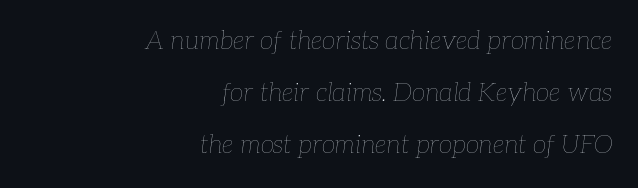
The image shows 25 px text type, italic (leaning right); set right-aligned, loose line spacing (2.09x), normal letter spacing, not underlined.
